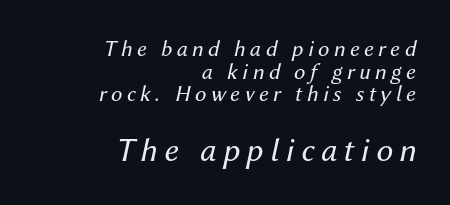
Q: Is the text bold? A: No.
Q: Is the text italic (slanted)? A: Yes, it leans right by about 12 degrees.
Q: Is the text underlined? A: No.
Q: How is the paragraph aligned? A: Right-aligned.
Q: Is the spacing between lines tight, normal or loose? A: Tight.
Q: Which block of text is set in a larger size, the first (top) or the second (bottom)? A: The second (bottom) one.
Q: Width (condensed, normal, or wide)? A: Normal.
Q: Stroke contrast? A: Medium.
Q: x-height? A: Medium.
Q: Monospaced? A: No.
